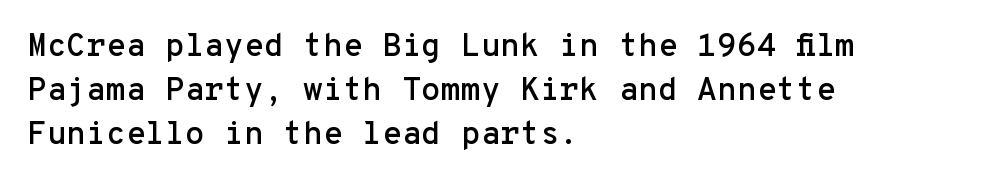
Q: Is the text italic (slanted)? A: No, it is upright.
Q: Is the typeface a serif or a sans-serif typeface? A: Sans-serif.
Q: Is the text underlined? A: No.
Q: How is the paragraph aligned? A: Left-aligned.
Q: Is the spacing between letters normal or unusually wide? A: Normal.
Q: Is the spacing between lines tight, normal or loose? A: Normal.
Q: Width (condensed, normal, or wide)? A: Normal.
Q: Stroke contrast? A: Low.
Q: x-height? A: Medium.
Q: Monospaced? A: Yes.
